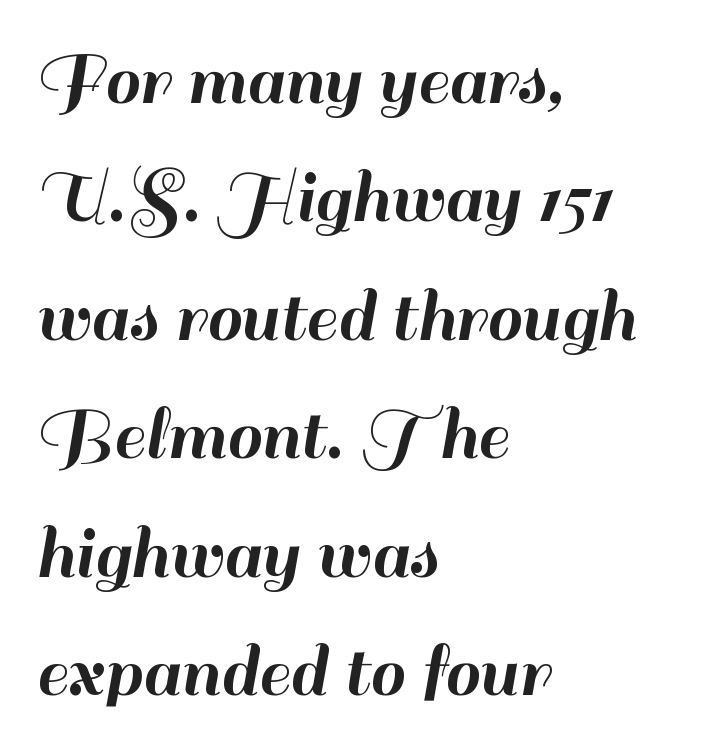
Q: Is the text italic (slanted)? A: Yes.
Q: Is the typeface a serif or a sans-serif typeface? A: Sans-serif.
Q: Is the text underlined? A: No.
Q: How is the paragraph aligned? A: Left-aligned.
Q: Is the spacing between letters normal or unusually wide? A: Normal.
Q: Is the spacing between lines tight, normal or loose? A: Normal.
Q: Width (condensed, normal, or wide)? A: Normal.
Q: Stroke contrast? A: High.
Q: x-height? A: Small.
Q: Monospaced? A: No.
